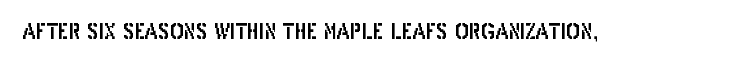
{"italic": "no", "underline": "no", "letter_spacing": "normal", "letter_spacing_em": 0.0, "glyph_px": 21}
